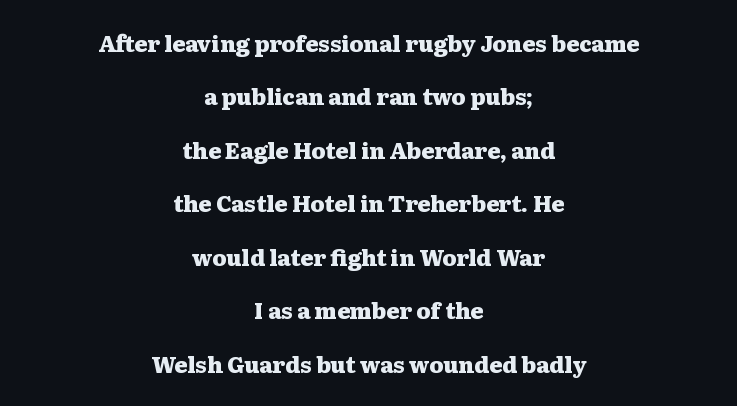
Q: Is the text bold? A: Yes.
Q: Is the text italic (slanted)? A: No, it is upright.
Q: Is the text underlined? A: No.
Q: How is the paragraph aligned? A: Centered.
Q: Is the spacing between letters normal or unusually wide? A: Normal.
Q: Is the spacing between lines tight, normal or loose? A: Loose.
